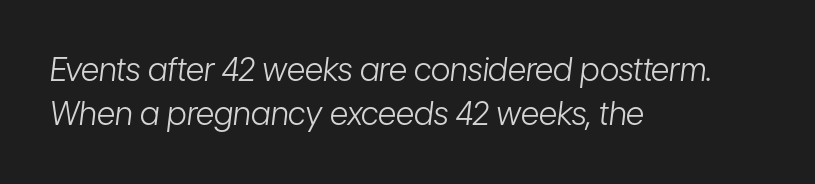
The image shows 32 px light, condensed type, italic (leaning right); set left-aligned, normal line spacing (1.39x), normal letter spacing, not underlined; low stroke contrast and a medium x-height.
